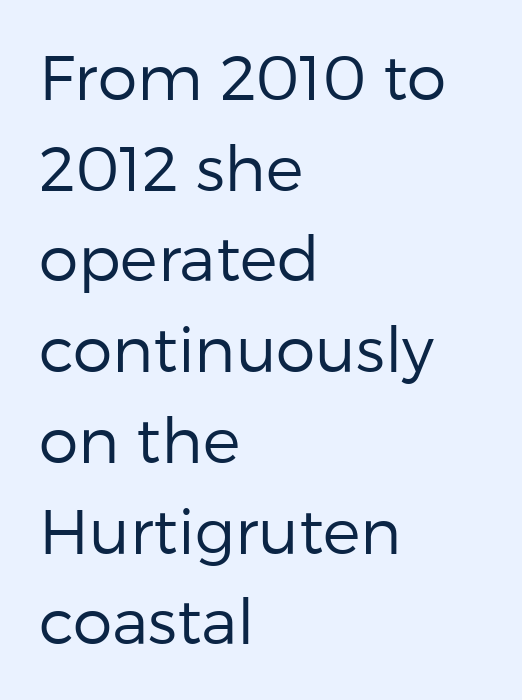
The image shows 63 px regular-weight sans-serif type, upright; set left-aligned, normal line spacing (1.44x), normal letter spacing, not underlined; low stroke contrast and a medium x-height.
